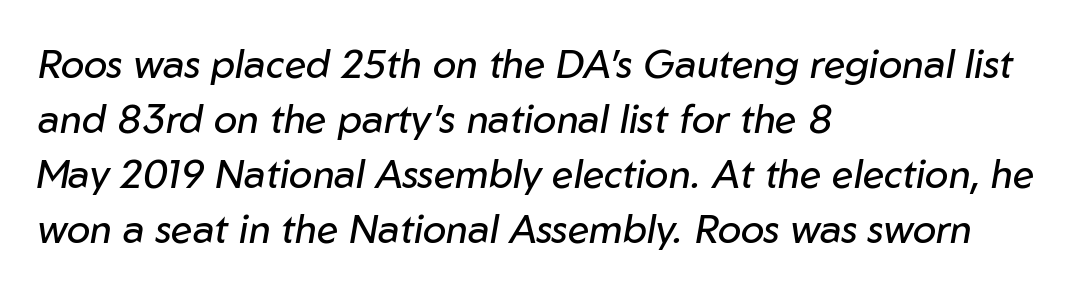
Q: Is the text bold? A: No.
Q: Is the text italic (slanted)? A: Yes, it leans right by about 10 degrees.
Q: Is the text underlined? A: No.
Q: How is the paragraph aligned? A: Left-aligned.
Q: Is the spacing between letters normal or unusually wide? A: Normal.
Q: Is the spacing between lines tight, normal or loose? A: Normal.
Q: Width (condensed, normal, or wide)? A: Normal.
Q: Stroke contrast? A: Low.
Q: x-height? A: Medium.
Q: Monospaced? A: No.
